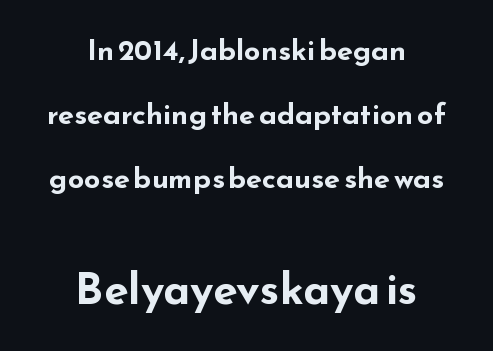
A typesetter would mark this as roman, not italic. The face used here is proportionally spaced, like ordinary book or web type. The face used here is a sans, in the tradition of grotesques and geometrics. Which of the two is more prominent by size? The second, at the bottom. This sample uses plain, unmodified letter spacing. A dark, heavy texture on the line: the type is bold.
